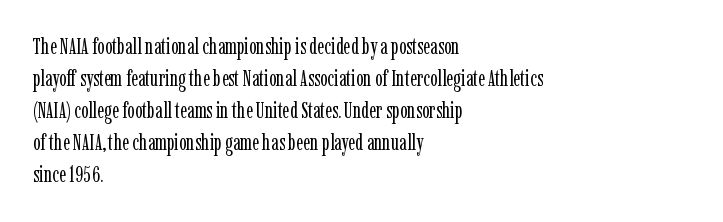
{"italic": "no", "bold": "no", "underline": "no", "align": "left", "line_spacing": "normal", "line_spacing_ratio": 1.46, "letter_spacing": "normal", "letter_spacing_em": 0.0, "glyph_px": 22}
